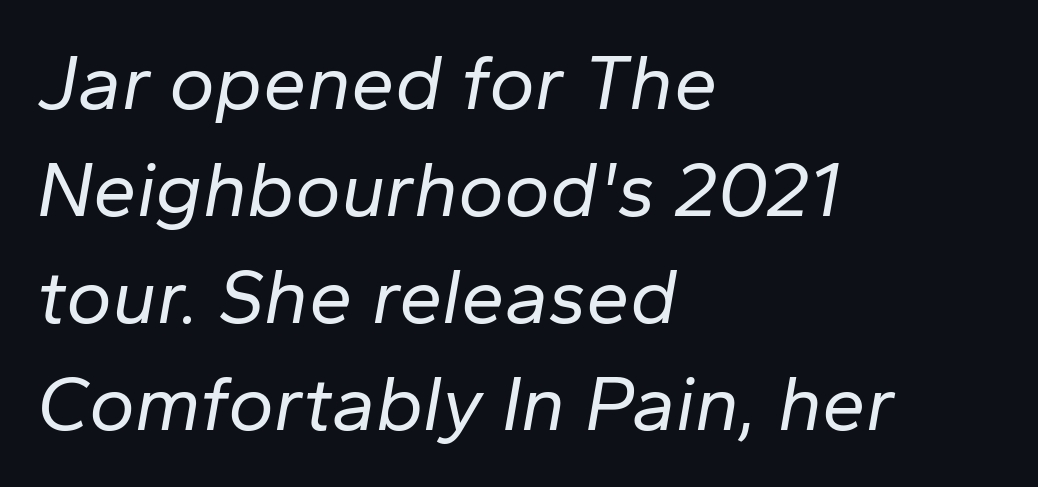
{"italic": "yes", "lean": "right", "slant_degrees": 10, "bold": "no", "weight": "regular", "width": "normal", "stroke_contrast": "low", "x_height": "medium", "monospaced": "no", "underline": "no", "align": "left", "line_spacing": "normal", "line_spacing_ratio": 1.37, "letter_spacing": "normal", "letter_spacing_em": 0.0, "glyph_px": 78}
